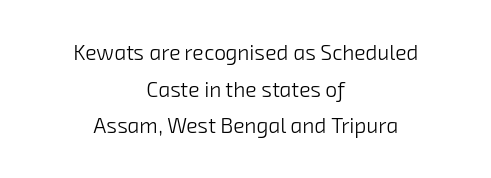
Q: Is the text bold? A: No.
Q: Is the text underlined? A: No.
Q: How is the paragraph aligned? A: Centered.
Q: Is the spacing between letters normal or unusually wide? A: Normal.
